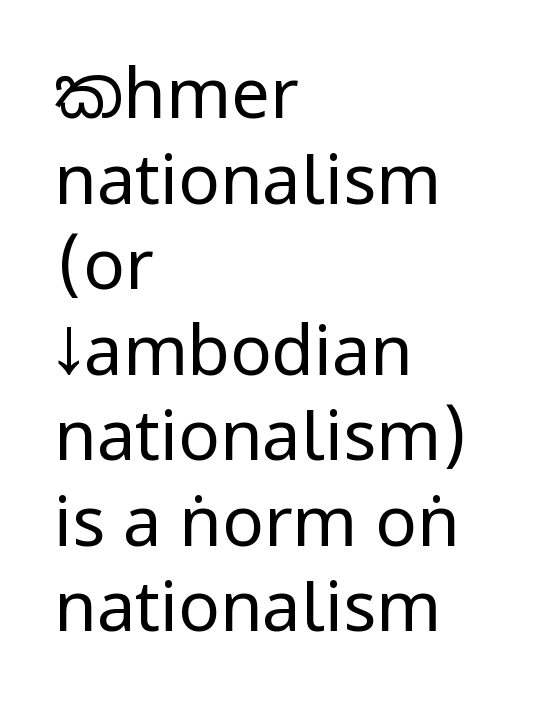
{"serif": "no", "italic": "no", "bold": "no", "weight": "regular", "width": "condensed", "stroke_contrast": "low", "x_height": "large", "monospaced": "no", "underline": "no", "align": "left", "line_spacing_ratio": 1.24, "letter_spacing": "normal", "letter_spacing_em": 0.0, "glyph_px": 69}
